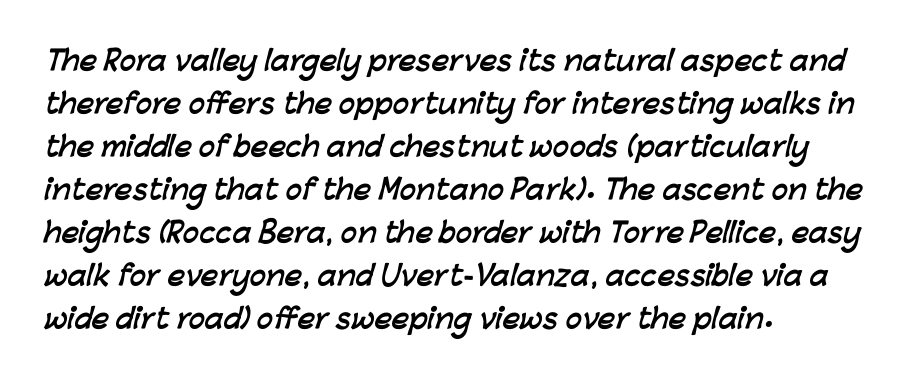
{"bold": "yes", "underline": "no", "align": "left", "line_spacing": "normal", "line_spacing_ratio": 1.59, "letter_spacing": "normal", "letter_spacing_em": 0.0, "glyph_px": 27}
